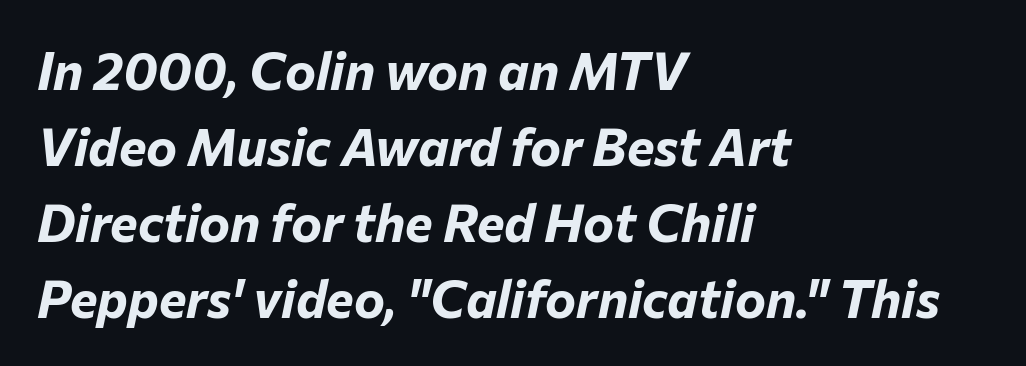
The strokes are fattened all the way to bold. Notice how the stems are inclined rather than vertical — that's the hallmark of italics. Letter spacing: default. Left-aligned paragraph, ragged on the right.
